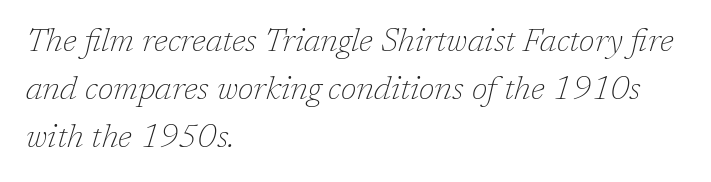
One glance says typical: line gaps are just what's usual. The string is rendered with underlining switched off. Casual observation: everything's shoved over to the left. The face used here is seriffed, in the tradition of book romans. This sample uses plain, unmodified letter spacing. The typography opts for an oblique posture over an upright one.
